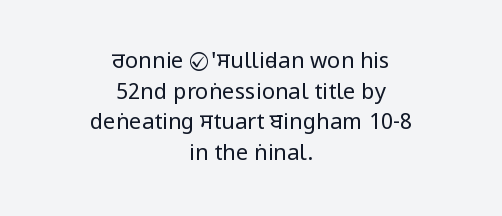
Q: Is the text bold? A: No.
Q: Is the text italic (slanted)? A: No, it is upright.
Q: Is the text underlined? A: No.
Q: How is the paragraph aligned? A: Centered.
Q: Is the spacing between letters normal or unusually wide? A: Normal.
Q: Is the spacing between lines tight, normal or loose? A: Normal.
